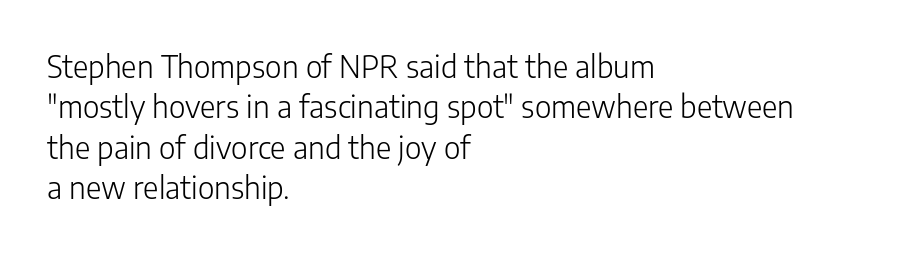
Q: Is the text bold? A: No.
Q: Is the text italic (slanted)? A: No, it is upright.
Q: Is the typeface a serif or a sans-serif typeface? A: Sans-serif.
Q: Is the text underlined? A: No.
Q: How is the paragraph aligned? A: Left-aligned.
Q: Is the spacing between letters normal or unusually wide? A: Normal.
Q: Is the spacing between lines tight, normal or loose? A: Normal.
Q: Width (condensed, normal, or wide)? A: Normal.
Q: Stroke contrast? A: Low.
Q: x-height? A: Medium.
Q: Monospaced? A: No.
